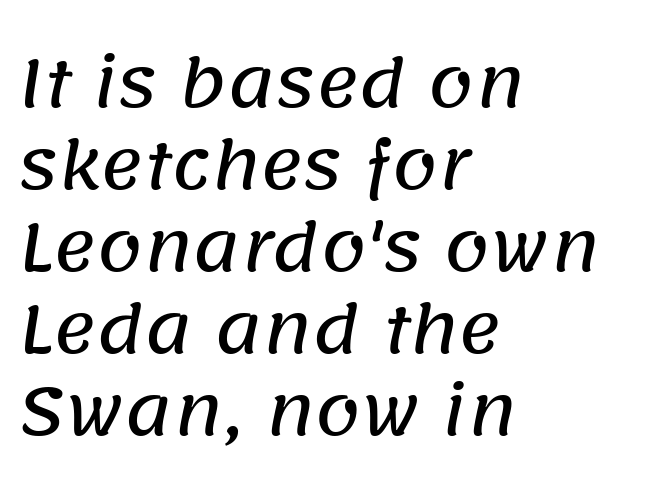
The type is set solid horizontally, with unmodified tracking. Proportional: the letters do not fall into vertical columns. Typographically, this falls in the sans-serif category. The rendering anchors every line to the left-hand side. Reading down the column, the eye jumps a familiar distance to each next line. Decoration check: the copy has no underline.
